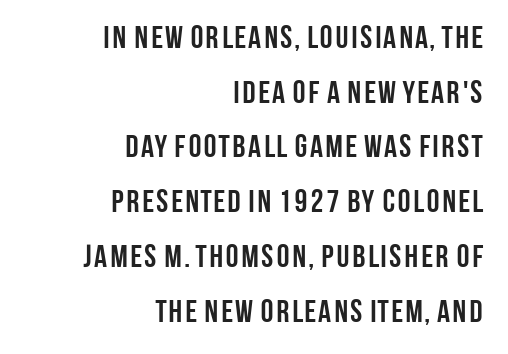
The image shows 32 px semibold, condensed sans-serif type, upright; set right-aligned, line spacing 1.71x, normal letter spacing, not underlined; low stroke contrast and a large x-height.
